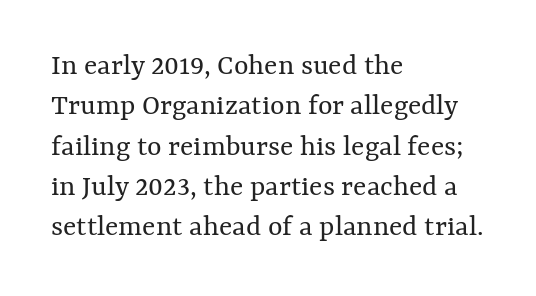
The image shows 31 px regular-weight type, upright; set left-aligned, normal line spacing (1.3x), normal letter spacing, not underlined; medium stroke contrast and a medium x-height.
